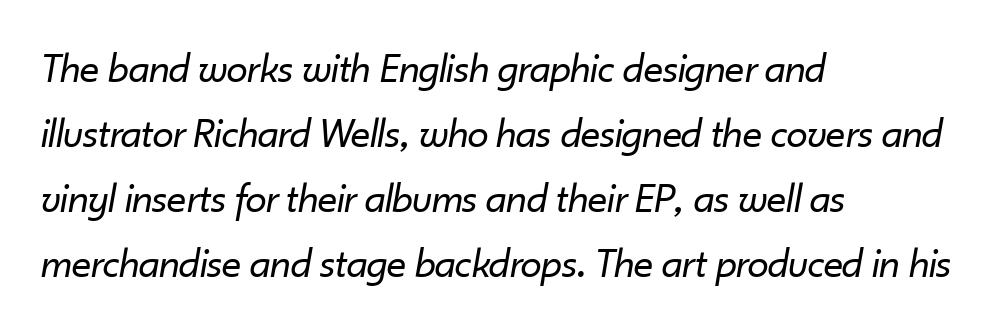
{"italic": "yes", "lean": "right", "slant_degrees": 10, "bold": "no", "weight": "regular", "width": "normal", "stroke_contrast": "low", "x_height": "small", "monospaced": "no", "underline": "no", "align": "left", "line_spacing": "normal", "line_spacing_ratio": 1.51, "letter_spacing": "normal", "letter_spacing_em": 0.0, "glyph_px": 43}
